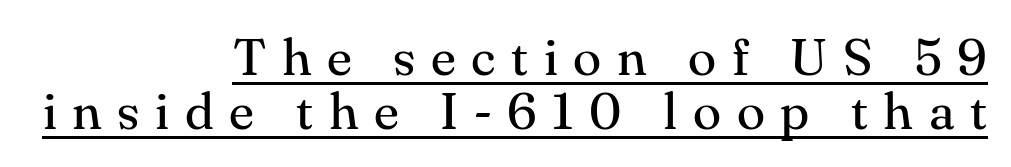
Q: Is the text bold? A: No.
Q: Is the text italic (slanted)? A: No, it is upright.
Q: Is the typeface a serif or a sans-serif typeface? A: Serif.
Q: Is the text underlined? A: Yes.
Q: How is the paragraph aligned? A: Right-aligned.
Q: Is the spacing between letters normal or unusually wide? A: Unusually wide.
Q: Is the spacing between lines tight, normal or loose? A: Tight.
Q: Width (condensed, normal, or wide)? A: Normal.
Q: Stroke contrast? A: Medium.
Q: x-height? A: Small.
Q: Monospaced? A: No.
